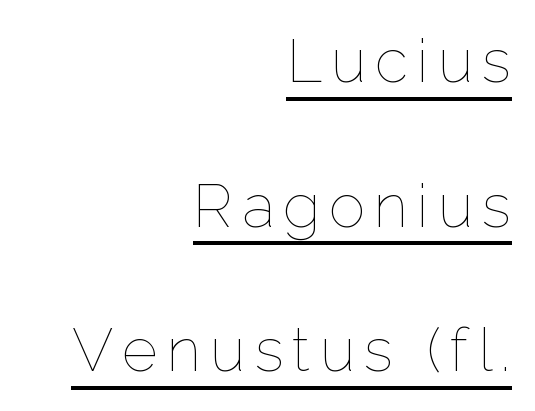
Q: Is the text bold? A: No.
Q: Is the text italic (slanted)? A: No, it is upright.
Q: Is the text underlined? A: Yes.
Q: How is the paragraph aligned? A: Right-aligned.
Q: Is the spacing between lines tight, normal or loose? A: Loose.
Q: Width (condensed, normal, or wide)? A: Normal.
Q: Stroke contrast? A: Low.
Q: x-height? A: Medium.
Q: Monospaced? A: No.
